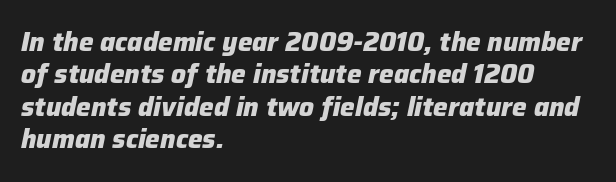
The image shows 26 px bold type, italic (leaning right); set left-aligned, normal line spacing (1.25x), normal letter spacing, not underlined.
